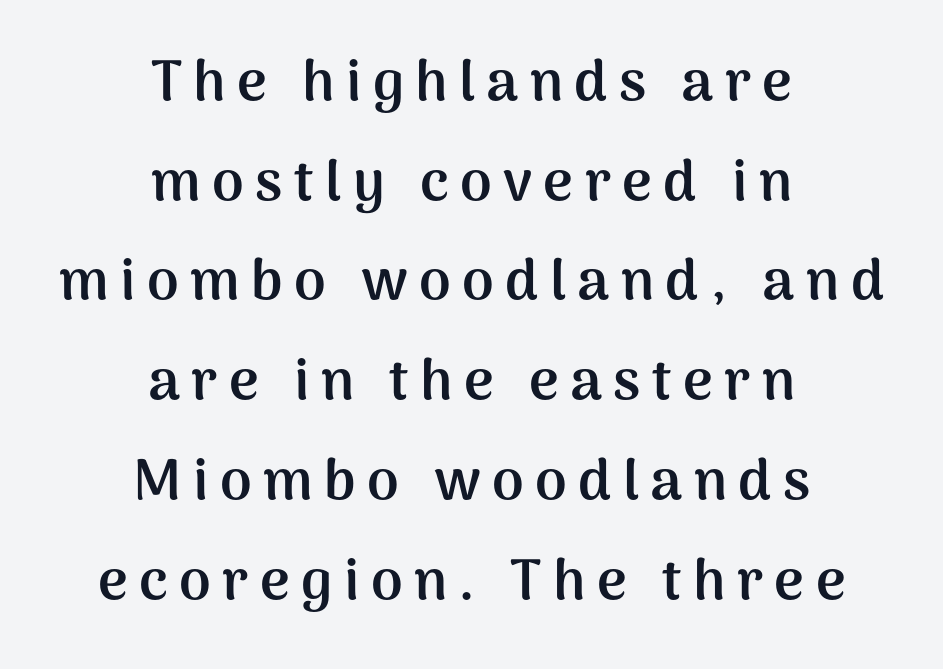
Vertical strokes here are truly vertical. Character widths vary here, with narrow letters taking less room than wide ones. Descenders are the only things crossing below the line. Where is the straight margin? There isn't one; the lines are centered. Unlike a traditional serif, this face leaves its strokes unadorned.
